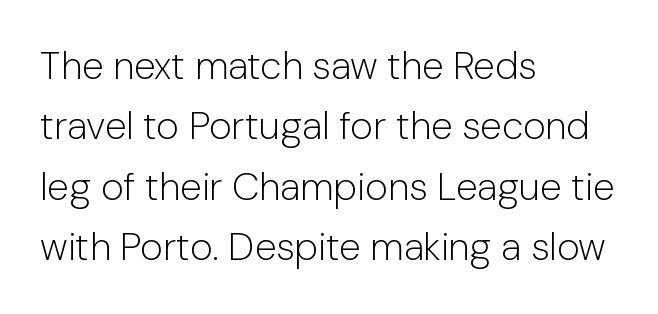
{"serif": "no", "italic": "no", "bold": "no", "weight": "light", "width": "normal", "stroke_contrast": "low", "x_height": "medium", "monospaced": "no", "underline": "no", "align": "left", "line_spacing": "normal", "line_spacing_ratio": 1.55, "letter_spacing": "normal", "letter_spacing_em": 0.0, "glyph_px": 39}
